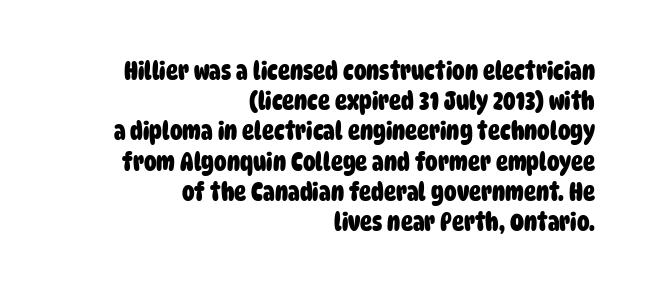
The image shows 25 px bold type; set right-aligned, line spacing 1.21x, normal letter spacing, not underlined.
